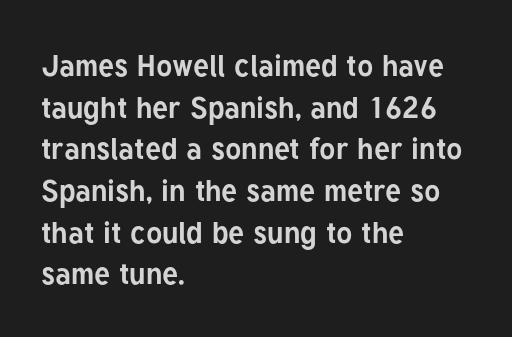
{"serif": "no", "italic": "no", "bold": "yes", "weight": "bold", "width": "normal", "stroke_contrast": "low", "x_height": "medium", "monospaced": "no", "underline": "no", "align": "left", "line_spacing": "normal", "line_spacing_ratio": 1.39, "letter_spacing": "normal", "letter_spacing_em": 0.0, "glyph_px": 30}
